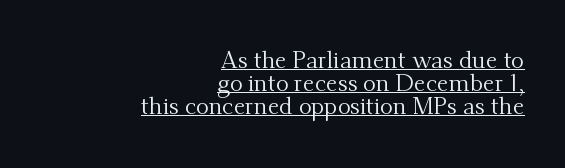
Q: Is the text bold? A: No.
Q: Is the text italic (slanted)? A: No, it is upright.
Q: Is the text underlined? A: Yes.
Q: How is the paragraph aligned? A: Right-aligned.
Q: Is the spacing between letters normal or unusually wide? A: Normal.
Q: Is the spacing between lines tight, normal or loose? A: Tight.
